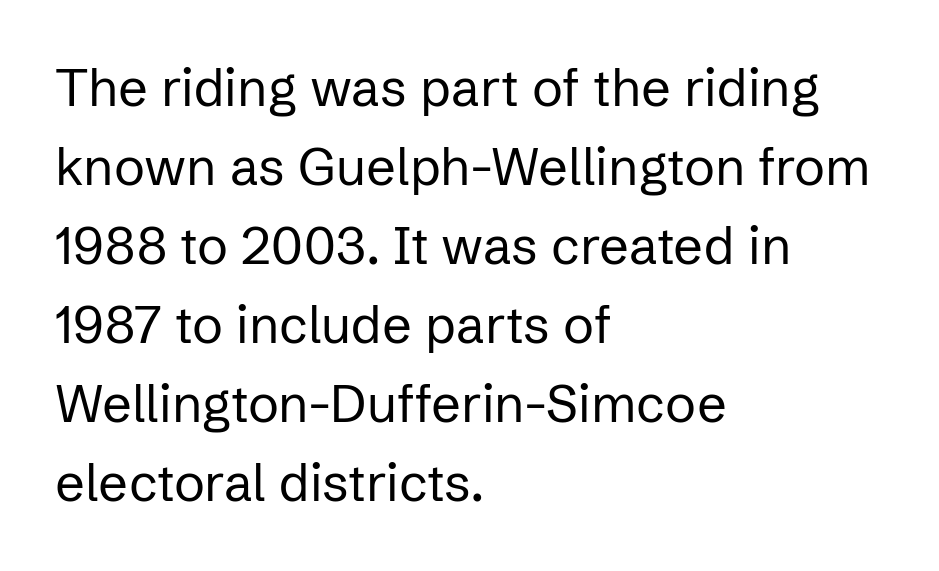
Q: Is the text bold? A: No.
Q: Is the text italic (slanted)? A: No, it is upright.
Q: Is the typeface a serif or a sans-serif typeface? A: Sans-serif.
Q: Is the text underlined? A: No.
Q: How is the paragraph aligned? A: Left-aligned.
Q: Is the spacing between letters normal or unusually wide? A: Normal.
Q: Is the spacing between lines tight, normal or loose? A: Normal.
Q: Width (condensed, normal, or wide)? A: Normal.
Q: Stroke contrast? A: Low.
Q: x-height? A: Medium.
Q: Monospaced? A: No.
